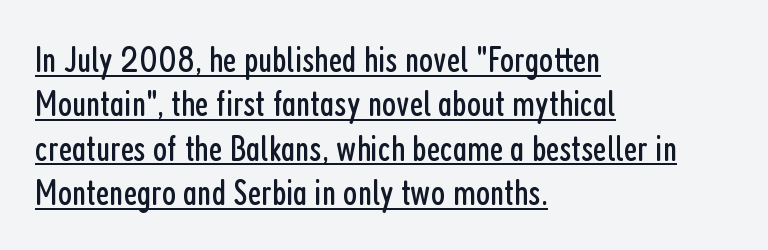
{"serif": "no", "italic": "no", "bold": "no", "weight": "regular", "width": "condensed", "stroke_contrast": "low", "x_height": "medium", "monospaced": "no", "underline": "yes", "align": "left", "line_spacing_ratio": 1.2, "letter_spacing": "normal", "letter_spacing_em": 0.0, "glyph_px": 37}
